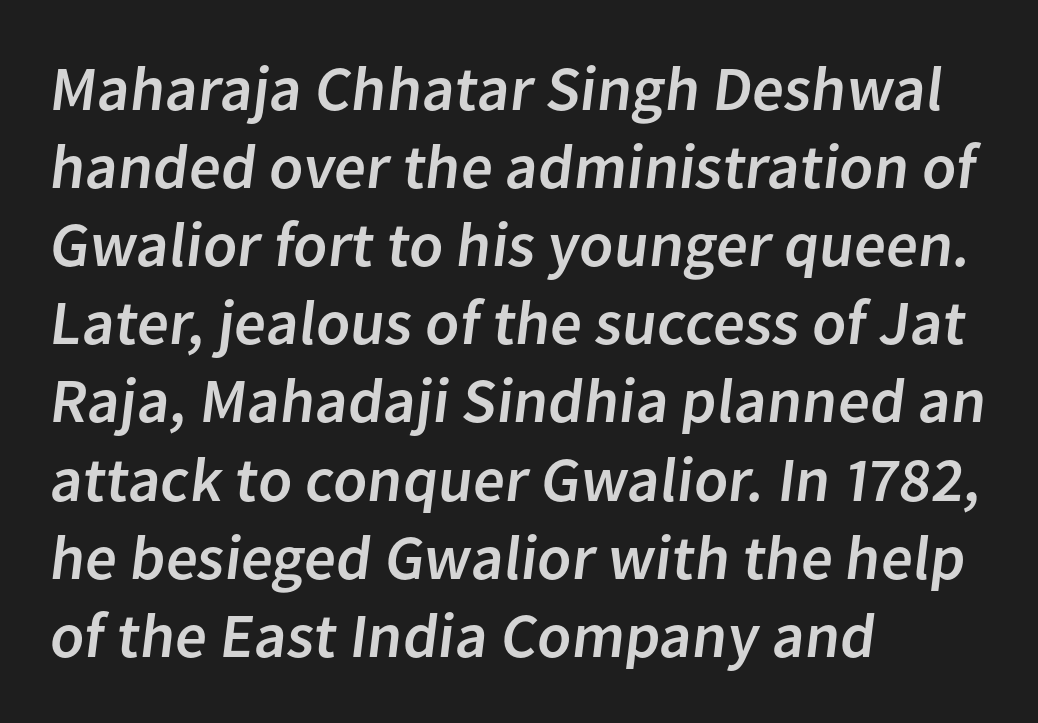
{"serif": "no", "width": "normal", "stroke_contrast": "low", "x_height": "medium", "monospaced": "no", "underline": "no", "align": "left", "line_spacing_ratio": 1.24, "letter_spacing": "normal", "letter_spacing_em": 0.0, "glyph_px": 63}
